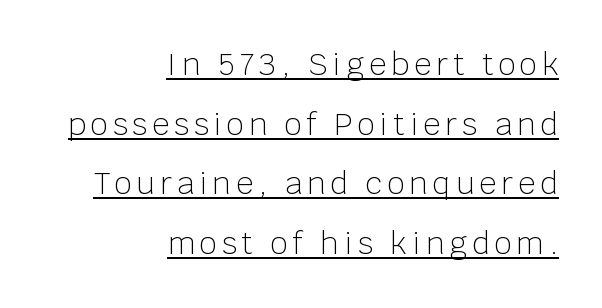
This rendering uses right alignment, leaving the left contour irregular. These lines are rendered in a variable-pitch font. Heft: none added — not bold. A roman cut, with each character standing at attention. Glance below the letters and you will spot a drawn line.
